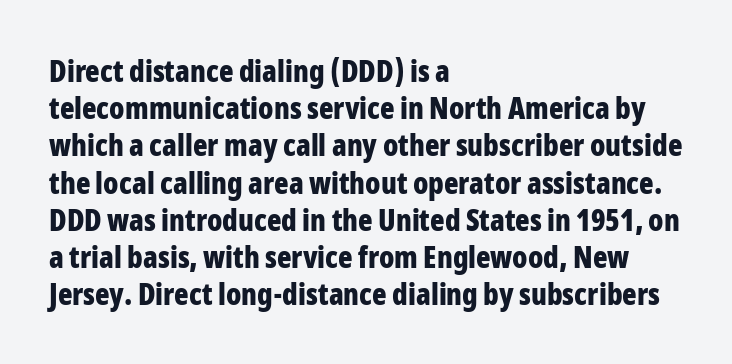
Q: Is the text bold? A: Yes.
Q: Is the text italic (slanted)? A: No, it is upright.
Q: Is the typeface a serif or a sans-serif typeface? A: Sans-serif.
Q: Is the text underlined? A: No.
Q: How is the paragraph aligned? A: Left-aligned.
Q: Is the spacing between letters normal or unusually wide? A: Normal.
Q: Width (condensed, normal, or wide)? A: Condensed.
Q: Stroke contrast? A: Low.
Q: x-height? A: Medium.
Q: Monospaced? A: No.
